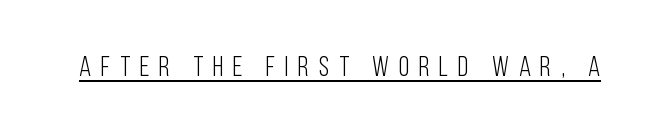
{"serif": "no", "italic": "no", "bold": "no", "weight": "light", "width": "condensed", "stroke_contrast": "low", "x_height": "large", "monospaced": "no", "underline": "yes", "letter_spacing": "wide", "letter_spacing_em": 0.34, "glyph_px": 28}
